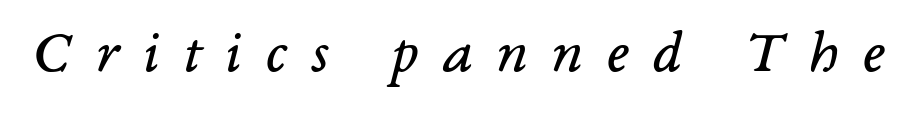
Q: Is the text bold? A: No.
Q: Is the text italic (slanted)? A: Yes, it leans right by about 14 degrees.
Q: Is the typeface a serif or a sans-serif typeface? A: Serif.
Q: Is the text underlined? A: No.
Q: Is the spacing between letters normal or unusually wide? A: Unusually wide.
Q: Width (condensed, normal, or wide)? A: Normal.
Q: Stroke contrast? A: Low.
Q: x-height? A: Medium.
Q: Monospaced? A: No.
